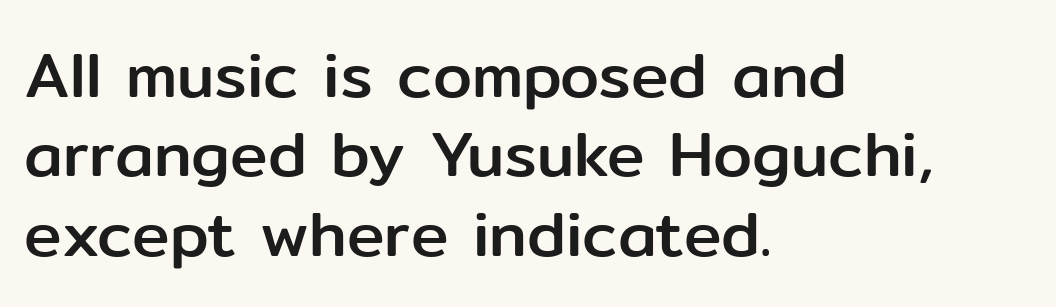
{"serif": "no", "italic": "no", "width": "normal", "stroke_contrast": "low", "x_height": "medium", "monospaced": "no", "underline": "no", "align": "left", "line_spacing": "normal", "line_spacing_ratio": 1.26, "letter_spacing": "normal", "letter_spacing_em": 0.0, "glyph_px": 63}
